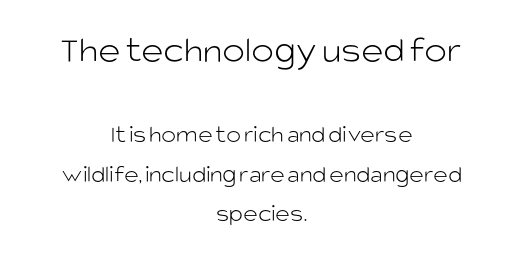
{"serif": "no", "italic": "no", "bold": "no", "weight": "light", "width": "normal", "stroke_contrast": "low", "x_height": "large", "monospaced": "no", "underline": "no", "align": "center", "line_spacing": "normal", "line_spacing_ratio": 1.59, "letter_spacing": "normal", "letter_spacing_em": 0.0, "larger_block": "first", "size_ratio": 1.52, "glyph_px": 38}
